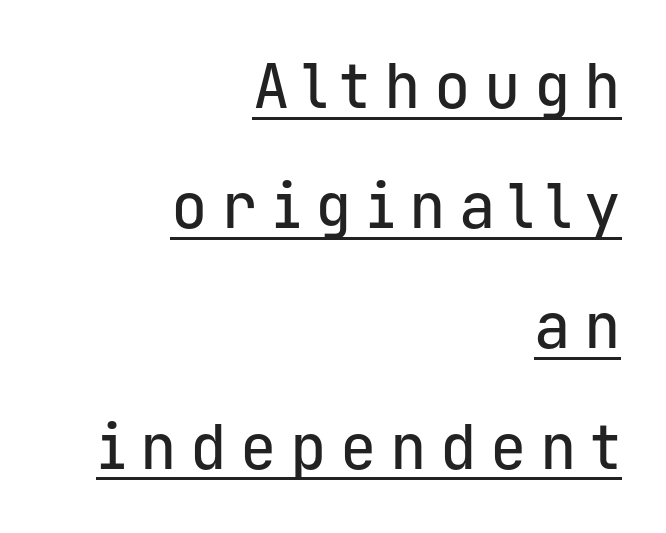
{"serif": "no", "italic": "no", "width": "normal", "stroke_contrast": "low", "x_height": "medium", "monospaced": "yes", "underline": "yes", "align": "right", "line_spacing": "loose", "line_spacing_ratio": 1.97, "letter_spacing": "wide", "letter_spacing_em": 0.22, "glyph_px": 61}
